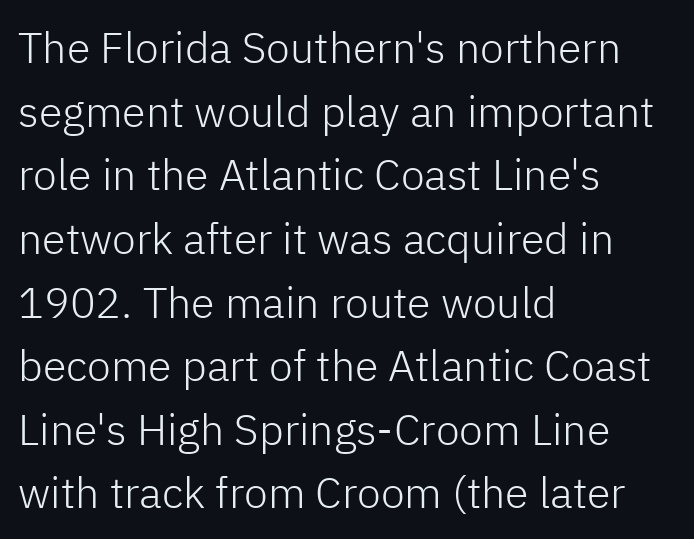
The image shows 43 px light sans-serif type, upright; set left-aligned, normal line spacing (1.48x), normal letter spacing, not underlined; low stroke contrast and a medium x-height.
